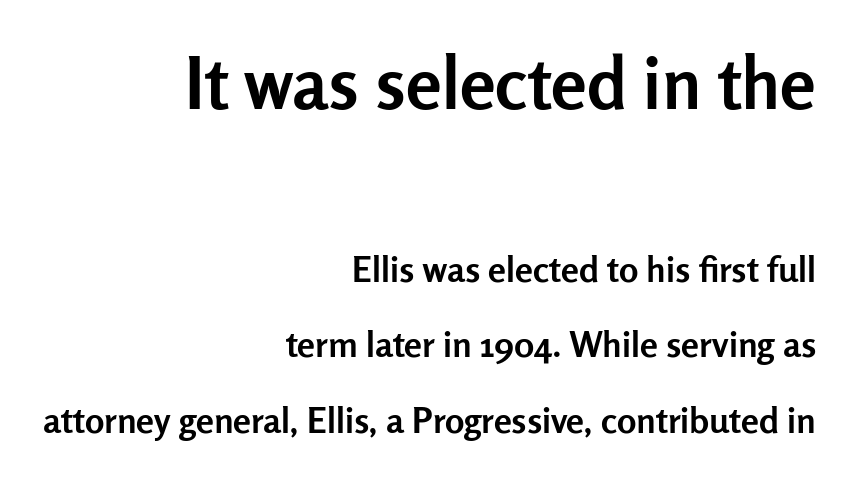
{"serif": "no", "italic": "no", "bold": "yes", "weight": "semibold", "width": "normal", "stroke_contrast": "low", "x_height": "medium", "monospaced": "no", "underline": "no", "align": "right", "line_spacing": "loose", "line_spacing_ratio": 2.09, "letter_spacing": "normal", "letter_spacing_em": 0.0, "larger_block": "first", "size_ratio": 2.0, "glyph_px": 72}
